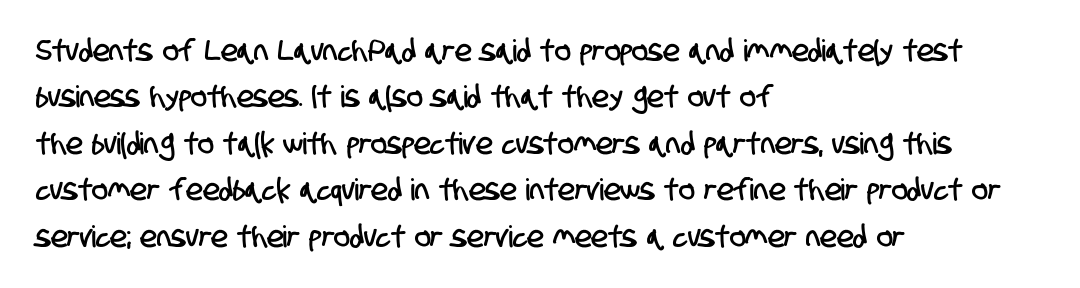
Q: Is the typeface a serif or a sans-serif typeface? A: Sans-serif.
Q: Is the text underlined? A: No.
Q: How is the paragraph aligned? A: Left-aligned.
Q: Is the spacing between letters normal or unusually wide? A: Normal.
Q: Is the spacing between lines tight, normal or loose? A: Normal.
Q: Width (condensed, normal, or wide)? A: Condensed.
Q: Stroke contrast? A: Low.
Q: x-height? A: Large.
Q: Monospaced? A: No.
